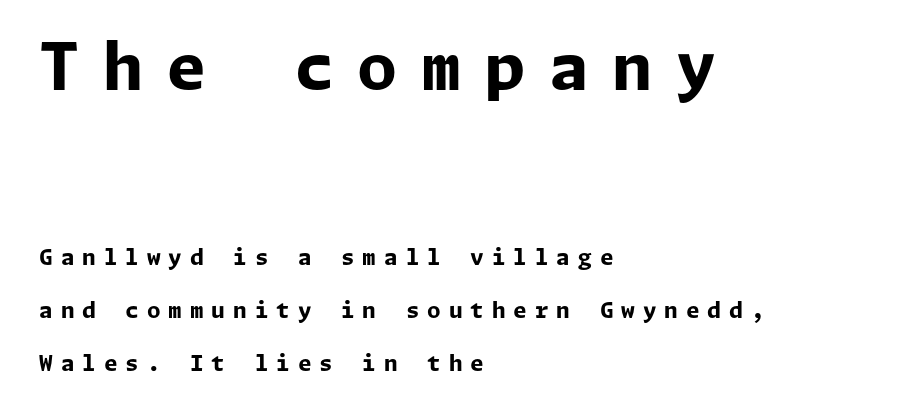
The image shows 65 px bold sans-serif type, upright; set left-aligned, loose line spacing (2.4x), unusually wide letter spacing (+0.36 em), not underlined; the first (top) block is 2.95x larger; low stroke contrast and a medium x-height.
